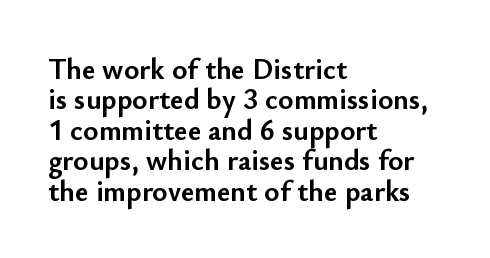
The lines are quadded left. The rendering uses a small line-height, squeezing the rows. Varying glyph widths throughout — classic text-font behaviour. This sample uses a sans-serif face.
